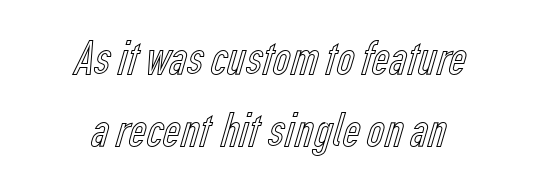
The image shows 49 px condensed type; set centered, normal line spacing (1.47x), normal letter spacing, not underlined; a medium x-height.
